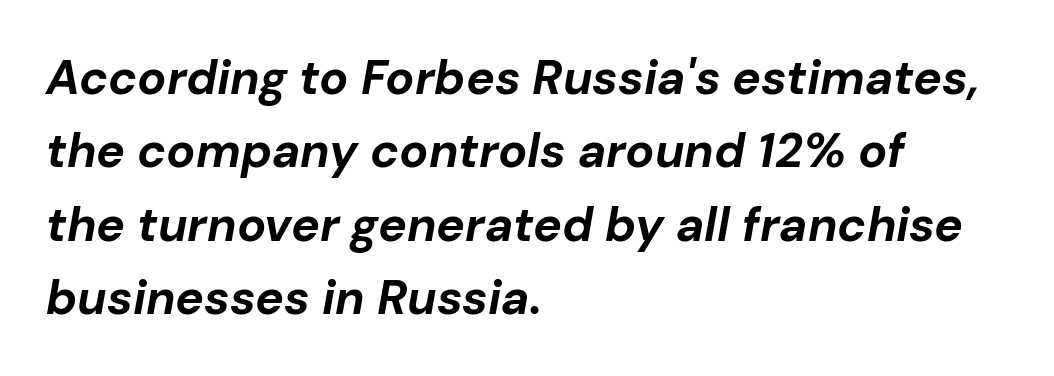
Honestly, the row spacing looks completely unremarkable. The face used here is proportionally spaced, like ordinary book or web type. Italic? Definitely — the glyphs are oblique. Any mark beneath the type? The region is blank. Line beginnings align vertically; line endings do not.
